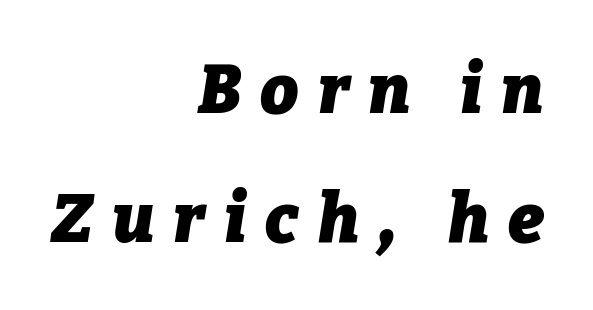
In terms of weight, the rendering is a true, heavy bold. Letter spacing: wide. Italic: yes, the glyphs are oblique. The setting favours the right margin, as signatures and pull-quotes sometimes do. The letters advance in unequal steps, a hallmark of proportional type. Letters rest on an invisible, unmarked baseline.
